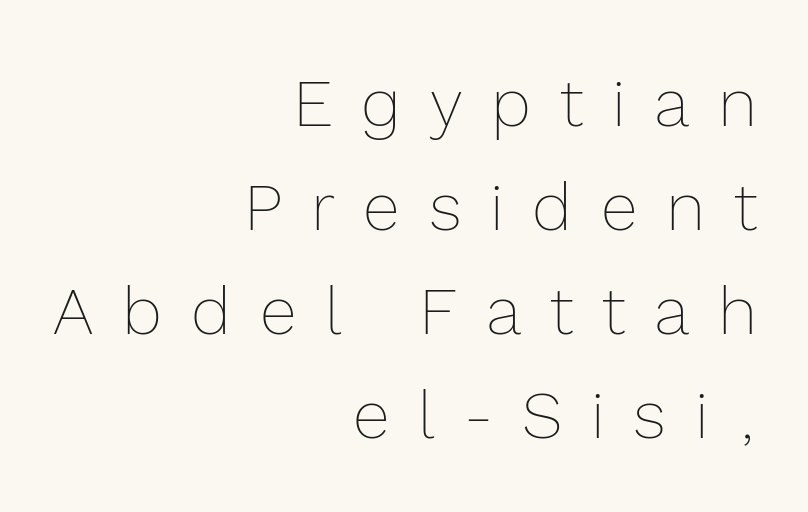
Q: Is the text bold? A: No.
Q: Is the text italic (slanted)? A: No, it is upright.
Q: Is the text underlined? A: No.
Q: How is the paragraph aligned? A: Right-aligned.
Q: Is the spacing between letters normal or unusually wide? A: Unusually wide.
Q: Is the spacing between lines tight, normal or loose? A: Normal.
Q: Width (condensed, normal, or wide)? A: Normal.
Q: x-height? A: Medium.
Q: Monospaced? A: No.
